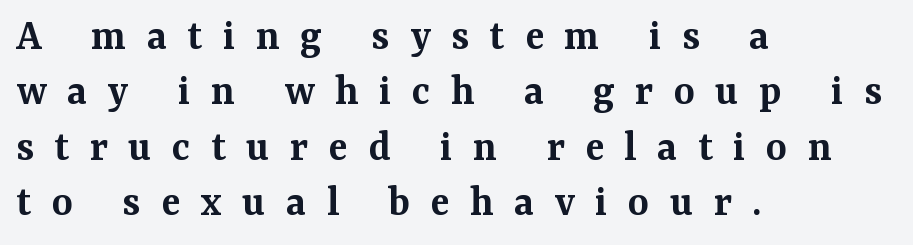
The face used here is seriffed, in the tradition of book romans. The paragraph shown leans on its left margin. The passage shown is semibold, sitting just below true bold. Letter spacing: wide.
